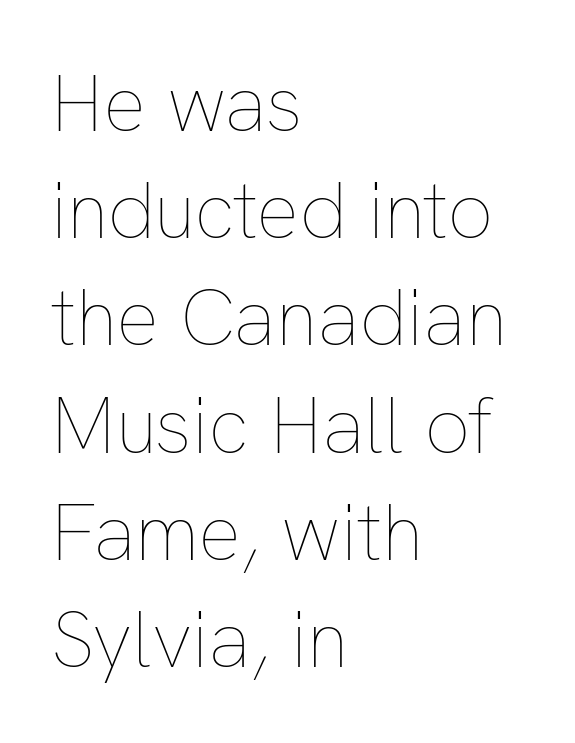
{"italic": "no", "bold": "no", "weight": "thin", "width": "normal", "stroke_contrast": "low", "x_height": "medium", "monospaced": "no", "underline": "no", "align": "left", "line_spacing": "normal", "line_spacing_ratio": 1.34, "letter_spacing": "normal", "letter_spacing_em": 0.0, "glyph_px": 80}
